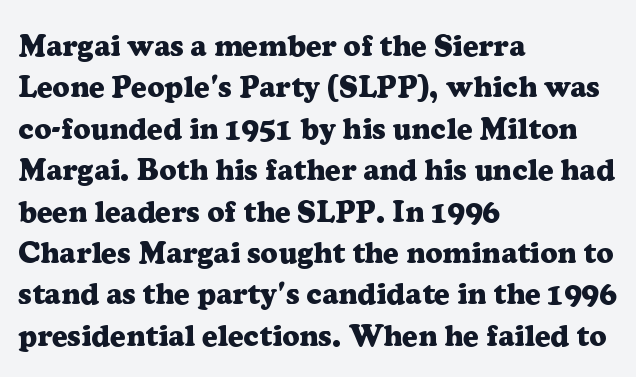
{"serif": "yes", "italic": "no", "bold": "yes", "weight": "heavy", "width": "normal", "stroke_contrast": "low", "x_height": "medium", "monospaced": "no", "underline": "no", "align": "left", "line_spacing": "normal", "line_spacing_ratio": 1.38, "letter_spacing": "normal", "letter_spacing_em": 0.0, "glyph_px": 30}
